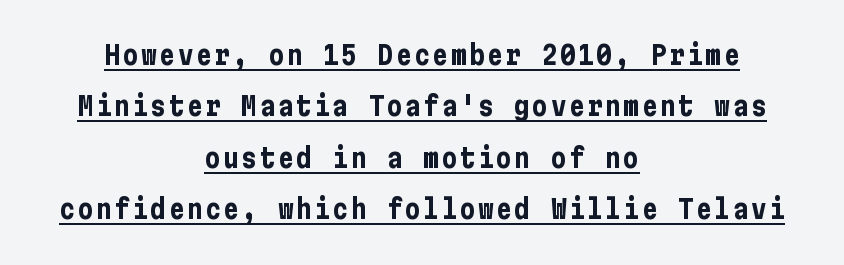
The image shows 26 px bold type, upright; set centered, loose line spacing (1.98x), underlined.
